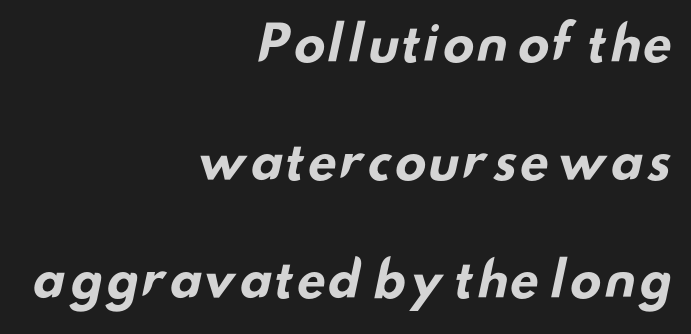
A flush-right, rag-left setting is used for this passage. Heavy, bold letterforms. The line-height multiplier appears high, well above default. Letter spacing: default. You could not count columns in this text — the font is proportionally spaced. Has an underline been added? It has not.
